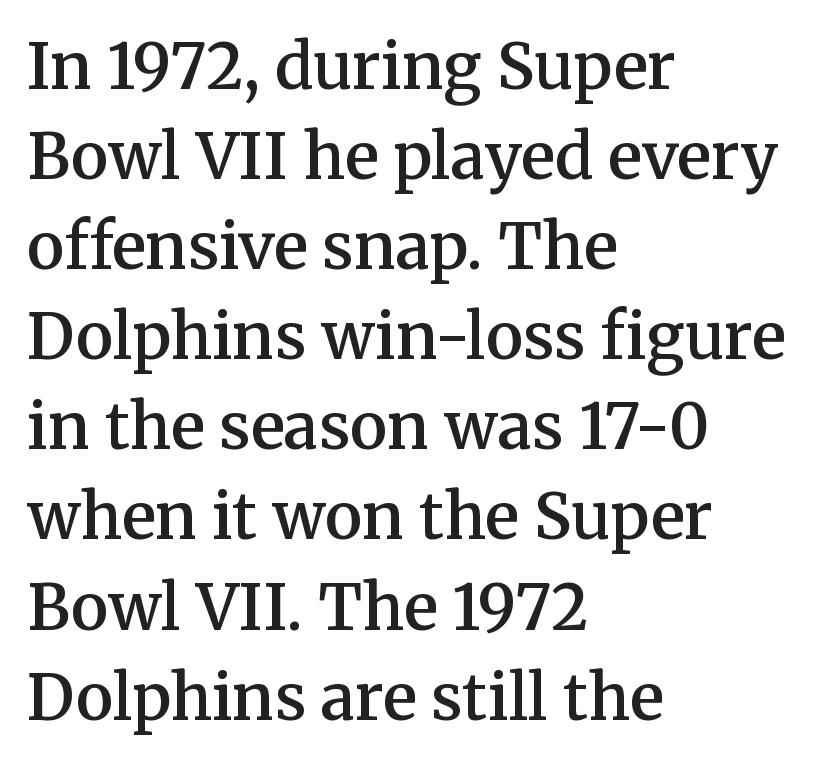
The image shows 63 px semibold serif type, upright; set left-aligned, normal line spacing (1.43x), normal letter spacing, not underlined; medium stroke contrast and a medium x-height.
